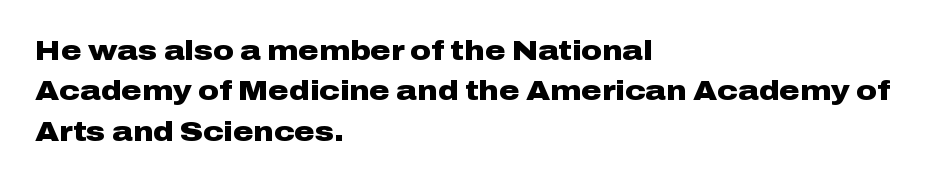
The image shows 28 px heavy, wide sans-serif type, upright; set left-aligned, normal line spacing (1.44x), normal letter spacing, not underlined; low stroke contrast and a medium x-height.
